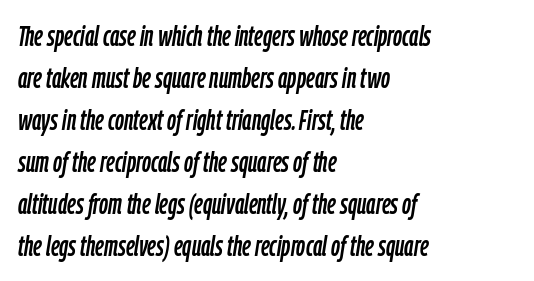
{"italic": "yes", "lean": "right", "slant_degrees": 9, "width": "condensed", "stroke_contrast": "low", "x_height": "medium", "monospaced": "no", "underline": "no", "align": "left", "line_spacing": "normal", "line_spacing_ratio": 1.5, "letter_spacing": "normal", "letter_spacing_em": 0.0, "glyph_px": 28}
